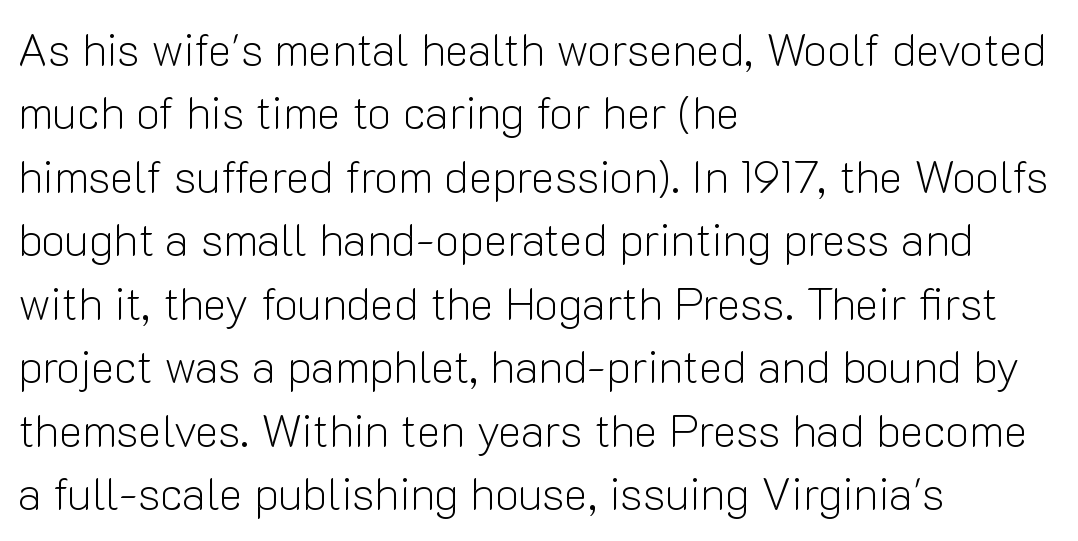
The image shows 45 px light sans-serif type, upright; set left-aligned, normal line spacing (1.41x), normal letter spacing, not underlined; low stroke contrast and a medium x-height.
